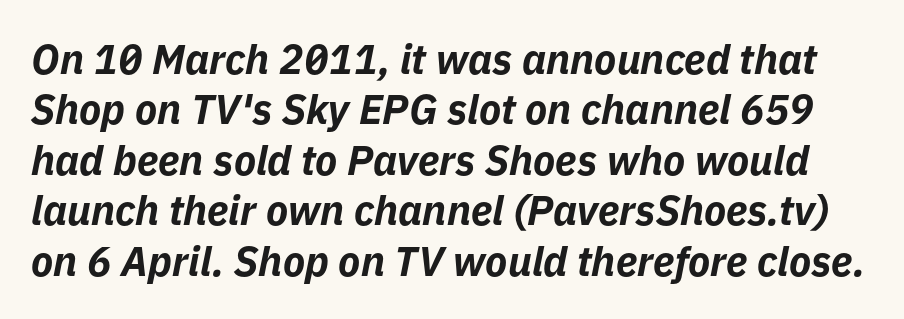
Q: Is the text bold? A: Yes.
Q: Is the text italic (slanted)? A: Yes, it leans right by about 11 degrees.
Q: Is the text underlined? A: No.
Q: Is the spacing between letters normal or unusually wide? A: Normal.
Q: Width (condensed, normal, or wide)? A: Normal.
Q: Stroke contrast? A: Low.
Q: x-height? A: Medium.
Q: Monospaced? A: No.
